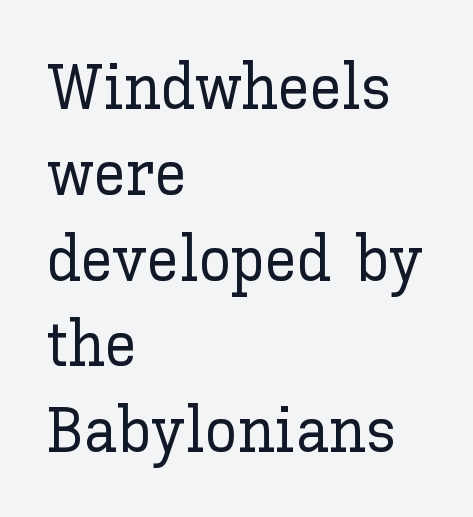
The image shows 65 px text type, upright; set left-aligned, normal line spacing (1.32x), normal letter spacing, not underlined; low stroke contrast and a medium x-height.
